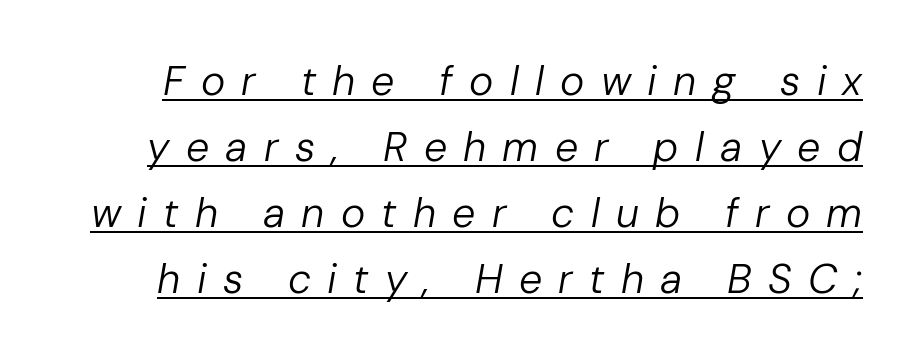
Q: Is the text bold? A: No.
Q: Is the text italic (slanted)? A: Yes, it leans right by about 10 degrees.
Q: Is the text underlined? A: Yes.
Q: Is the spacing between letters normal or unusually wide? A: Unusually wide.
Q: Is the spacing between lines tight, normal or loose? A: Normal.
Q: Width (condensed, normal, or wide)? A: Normal.
Q: Stroke contrast? A: Low.
Q: x-height? A: Medium.
Q: Monospaced? A: No.
